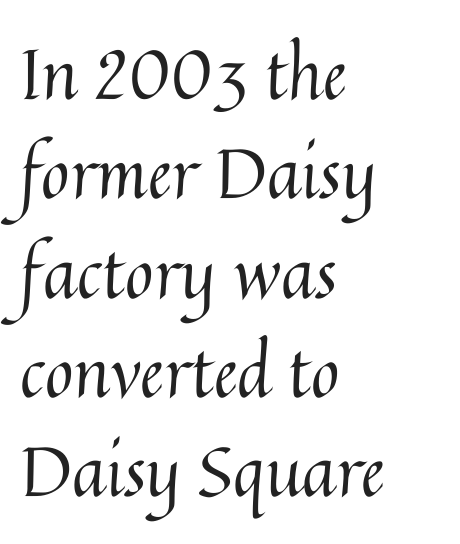
The image shows 69 px regular-weight type; set left-aligned, normal line spacing (1.44x), normal letter spacing, not underlined; medium stroke contrast and a medium x-height.
